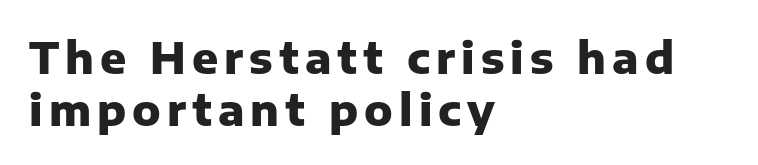
Q: Is the text bold? A: Yes.
Q: Is the text italic (slanted)? A: No, it is upright.
Q: Is the typeface a serif or a sans-serif typeface? A: Sans-serif.
Q: Is the text underlined? A: No.
Q: How is the paragraph aligned? A: Left-aligned.
Q: Width (condensed, normal, or wide)? A: Normal.
Q: Stroke contrast? A: Low.
Q: x-height? A: Medium.
Q: Monospaced? A: No.
